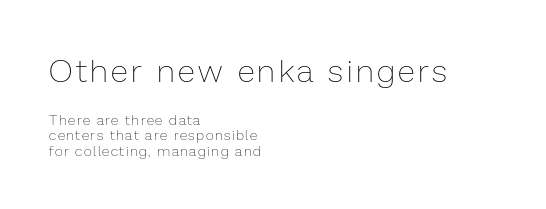
Every row of glyphs begins at an identical x-position on the left. This layout puts the oversized block above and the modest block below. Glance below the letters and you will spot only blank space. Do the characters align in a grid? No, the font is proportional.
